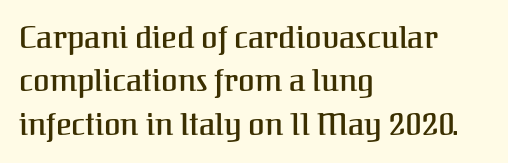
The image shows 30 px serif type, upright; set left-aligned, normal line spacing (1.45x), normal letter spacing, not underlined; medium stroke contrast and a medium x-height.
